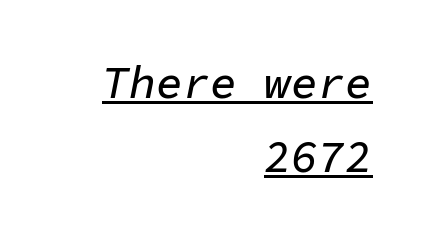
{"italic": "yes", "lean": "right", "slant_degrees": 11, "width": "normal", "stroke_contrast": "low", "x_height": "medium", "monospaced": "yes", "underline": "yes", "align": "right", "line_spacing": "normal", "line_spacing_ratio": 1.64, "letter_spacing": "normal", "letter_spacing_em": 0.0, "glyph_px": 45}
